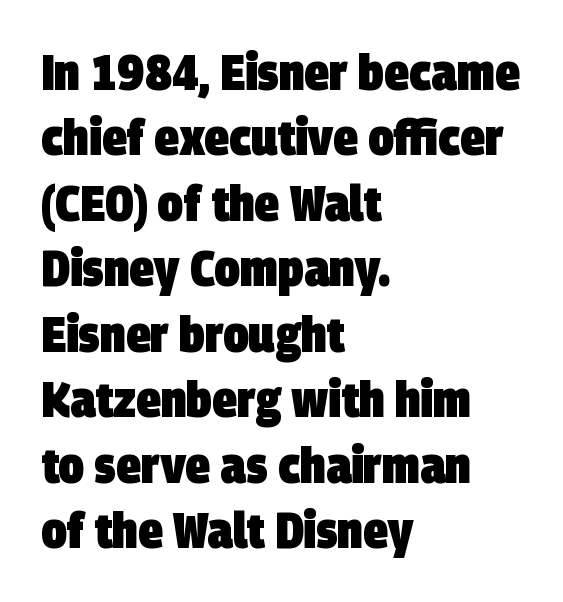
The image shows 50 px heavy, condensed sans-serif type; set left-aligned, normal line spacing (1.31x), normal letter spacing, not underlined; low stroke contrast and a large x-height.
